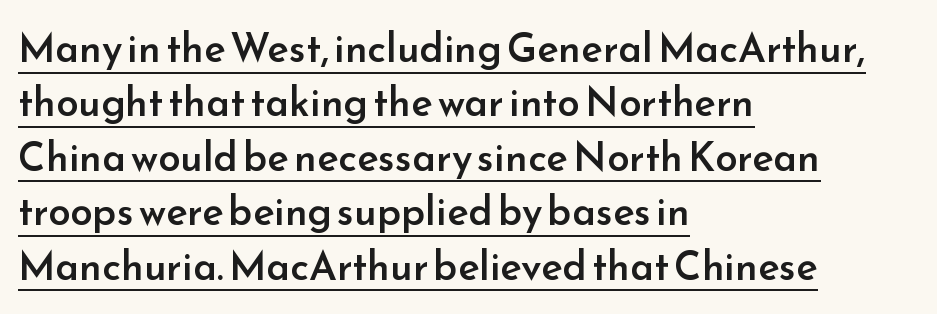
The image shows 40 px semibold sans-serif type, upright; set left-aligned, normal line spacing (1.36x), normal letter spacing, underlined; low stroke contrast and a small x-height.
